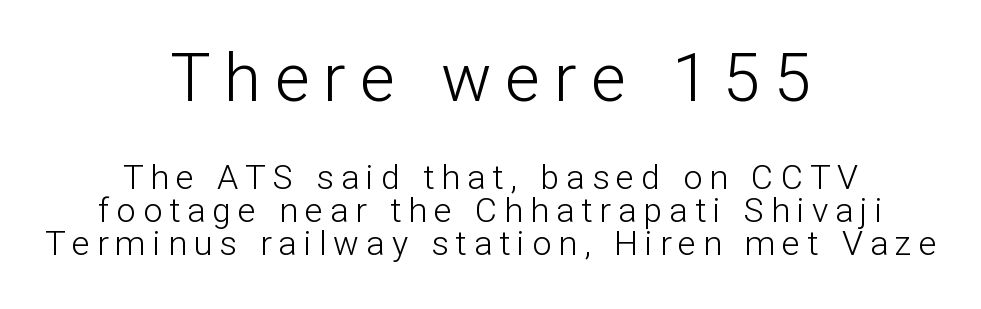
A roman cut, with each character standing at attention. The earlier block is typeset at a bigger size than the later block. The letters advance in unequal steps, a hallmark of proportional type. The specimen omits any rule beneath the text block's lines. Is this a heavy cut? Hardly; it is regular or lighter. The tracking jumps out immediately: characters are airy and widely separated.
